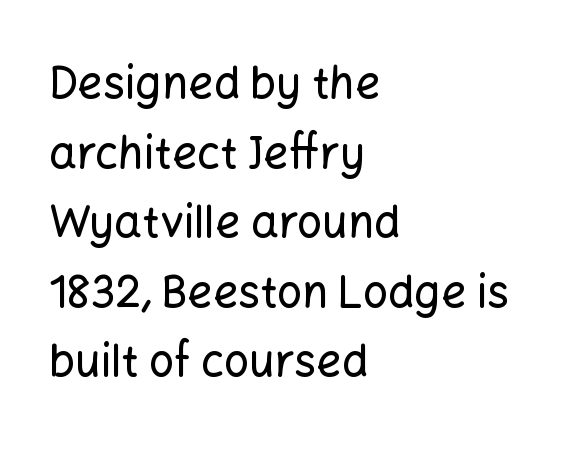
Short and long lines alike share a common starting point at left. Line spacing here is normal. Rendered with straight, roman letterforms. Is the letter spacing exaggerated? No — it looks like the ordinary default.
